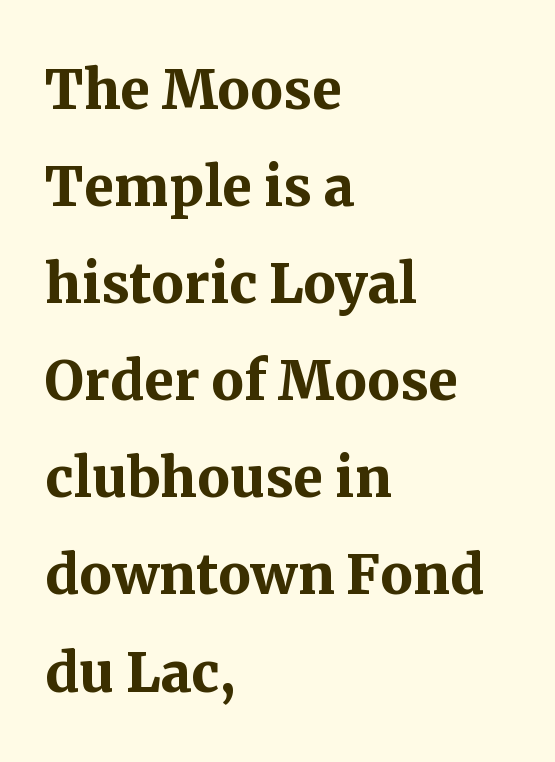
{"serif": "yes", "italic": "no", "bold": "yes", "weight": "semibold", "width": "normal", "stroke_contrast": "medium", "x_height": "medium", "monospaced": "no", "underline": "no", "align": "left", "line_spacing": "normal", "line_spacing_ratio": 1.33, "letter_spacing": "normal", "letter_spacing_em": 0.0, "glyph_px": 73}
